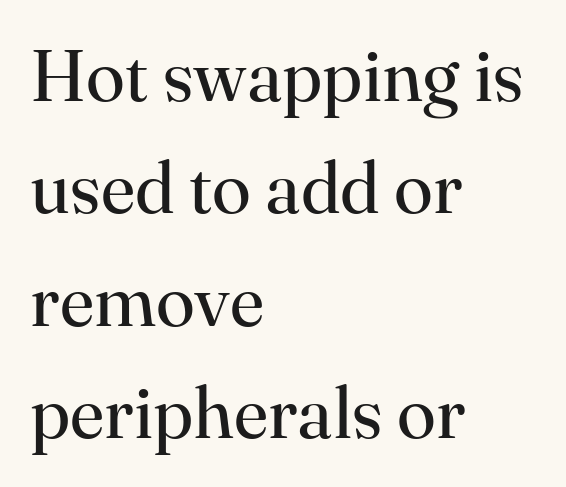
The image shows 72 px regular-weight serif type, upright; set left-aligned, normal line spacing (1.56x), normal letter spacing, not underlined; high stroke contrast and a small x-height.
